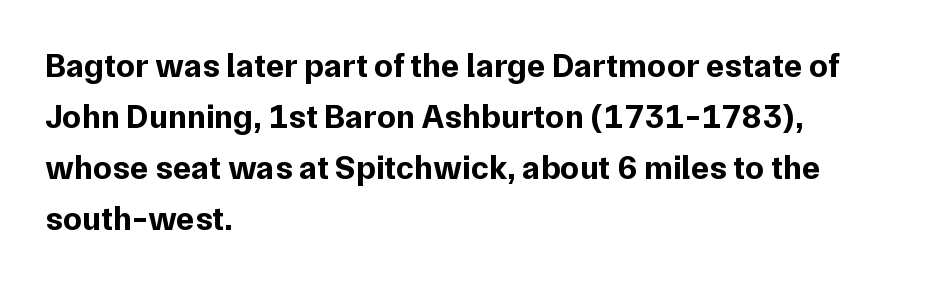
Q: Is the text bold? A: Yes.
Q: Is the text italic (slanted)? A: No, it is upright.
Q: Is the typeface a serif or a sans-serif typeface? A: Sans-serif.
Q: Is the text underlined? A: No.
Q: How is the paragraph aligned? A: Left-aligned.
Q: Is the spacing between letters normal or unusually wide? A: Normal.
Q: Is the spacing between lines tight, normal or loose? A: Normal.
Q: Width (condensed, normal, or wide)? A: Normal.
Q: Stroke contrast? A: Low.
Q: x-height? A: Medium.
Q: Monospaced? A: No.
